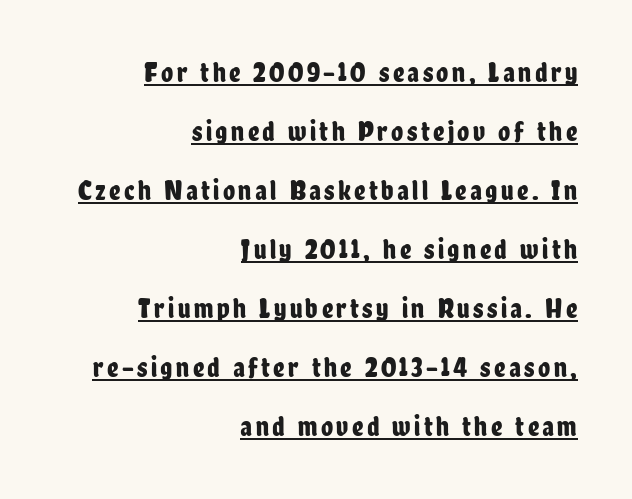
{"serif": "no", "italic": "no", "width": "condensed", "stroke_contrast": "low", "x_height": "medium", "monospaced": "no", "underline": "yes", "align": "right", "line_spacing": "loose", "line_spacing_ratio": 2.11, "glyph_px": 28}
